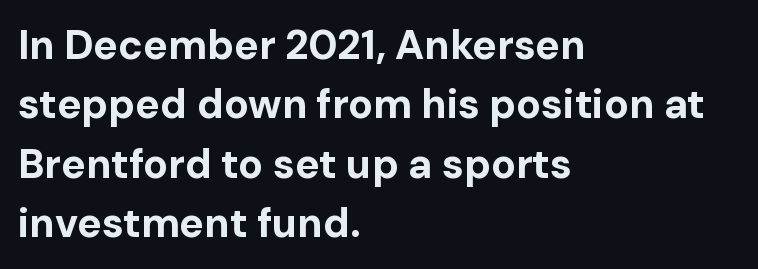
{"serif": "no", "italic": "no", "bold": "yes", "weight": "bold", "width": "normal", "stroke_contrast": "low", "x_height": "medium", "monospaced": "no", "underline": "no", "align": "left", "line_spacing": "normal", "line_spacing_ratio": 1.45, "letter_spacing": "normal", "letter_spacing_em": 0.0, "glyph_px": 41}
